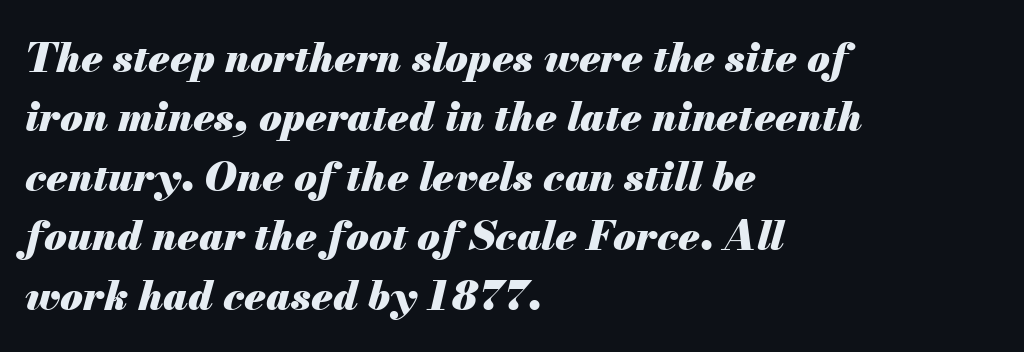
{"italic": "yes", "lean": "right", "slant_degrees": 13, "bold": "yes", "weight": "heavy", "width": "normal", "stroke_contrast": "medium", "x_height": "small", "monospaced": "no", "underline": "no", "align": "left", "line_spacing": "normal", "line_spacing_ratio": 1.45, "letter_spacing": "normal", "letter_spacing_em": 0.0, "glyph_px": 41}
